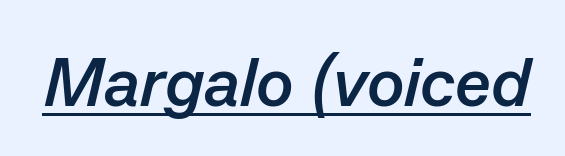
Q: Is the text bold? A: Yes.
Q: Is the text italic (slanted)? A: Yes, it leans right by about 13 degrees.
Q: Is the text underlined? A: Yes.
Q: Is the spacing between letters normal or unusually wide? A: Normal.
Q: Width (condensed, normal, or wide)? A: Normal.
Q: Stroke contrast? A: Low.
Q: x-height? A: Medium.
Q: Monospaced? A: No.
